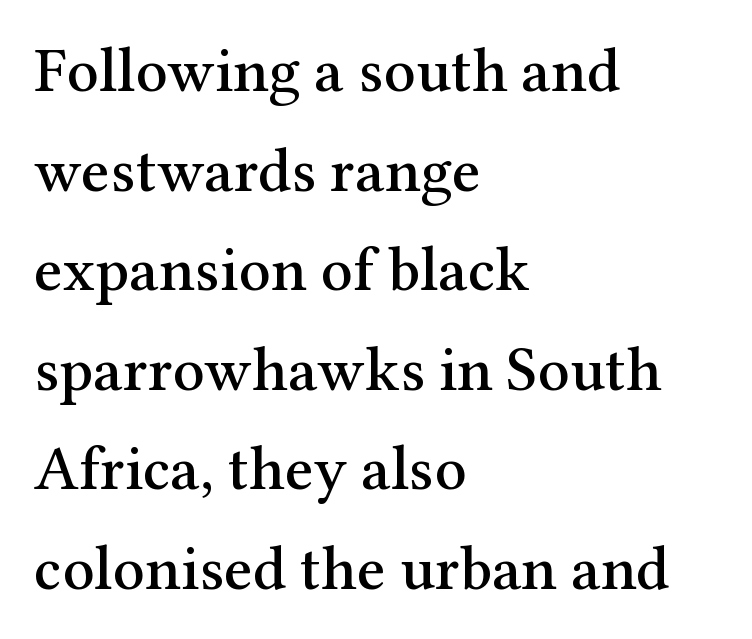
Posture: upright roman. The words here are not underlined. Reading down the column, the eye jumps a familiar distance to each next line. These lines are set flush left with a ragged right edge. Character widths vary here, with narrow letters taking less room than wide ones.
